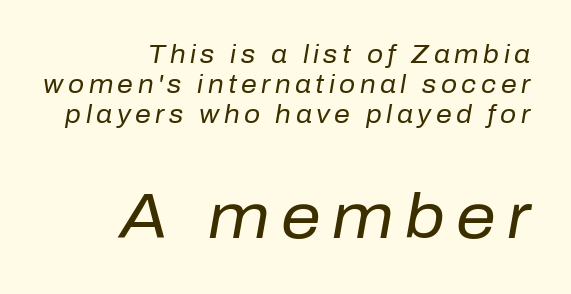
{"italic": "yes", "lean": "right", "slant_degrees": 10, "bold": "no", "weight": "regular", "width": "normal", "stroke_contrast": "low", "x_height": "medium", "monospaced": "no", "underline": "no", "align": "right", "line_spacing_ratio": 1.21, "larger_block": "second", "size_ratio": 2.52, "glyph_px": 63}
